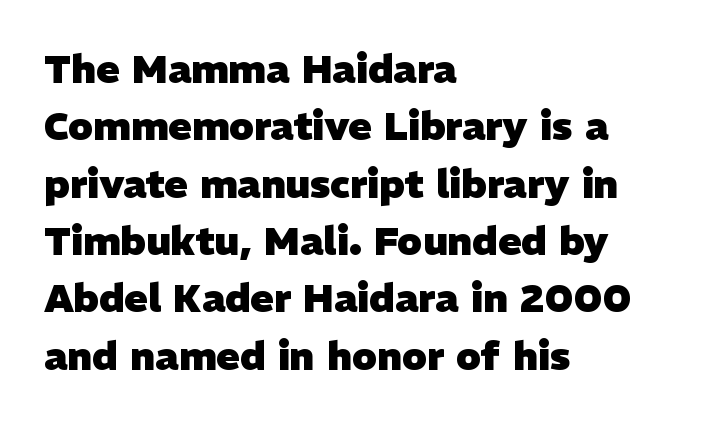
{"serif": "no", "bold": "yes", "weight": "heavy", "width": "normal", "stroke_contrast": "low", "x_height": "medium", "monospaced": "no", "underline": "no", "align": "left", "line_spacing": "normal", "line_spacing_ratio": 1.47, "letter_spacing": "normal", "letter_spacing_em": 0.0, "glyph_px": 39}
